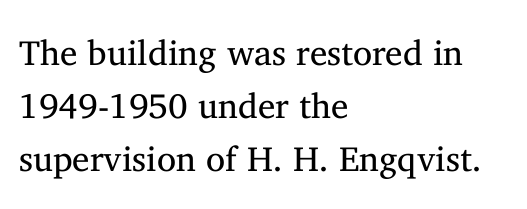
The image shows 35 px regular-weight serif type, upright; set left-aligned, normal line spacing (1.52x), normal letter spacing, not underlined; medium stroke contrast and a medium x-height.
